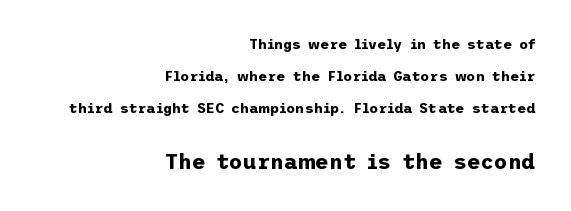
Q: Is the text bold? A: Yes.
Q: Is the text italic (slanted)? A: No, it is upright.
Q: Is the text underlined? A: No.
Q: How is the paragraph aligned? A: Right-aligned.
Q: Is the spacing between letters normal or unusually wide? A: Normal.
Q: Is the spacing between lines tight, normal or loose? A: Loose.
Q: Which block of text is set in a larger size, the first (top) or the second (bottom)? A: The second (bottom) one.
